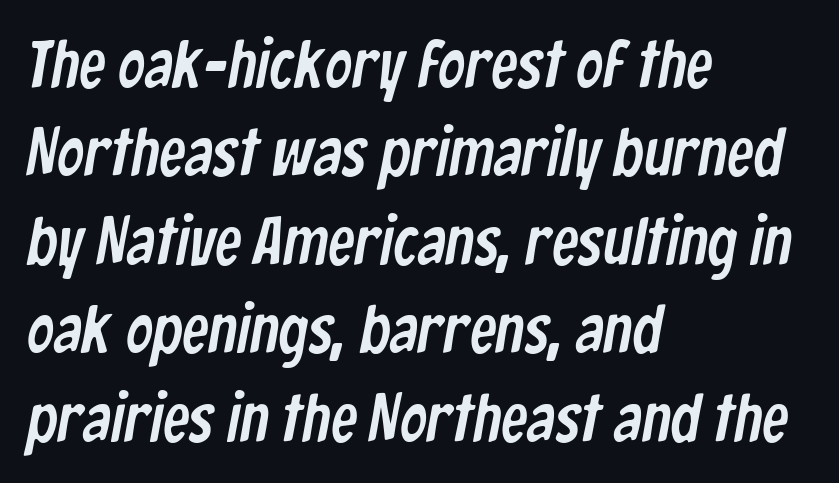
Q: Is the typeface a serif or a sans-serif typeface? A: Sans-serif.
Q: Is the text underlined? A: No.
Q: How is the paragraph aligned? A: Left-aligned.
Q: Is the spacing between letters normal or unusually wide? A: Normal.
Q: Is the spacing between lines tight, normal or loose? A: Normal.
Q: Width (condensed, normal, or wide)? A: Condensed.
Q: Stroke contrast? A: Low.
Q: x-height? A: Medium.
Q: Monospaced? A: No.
